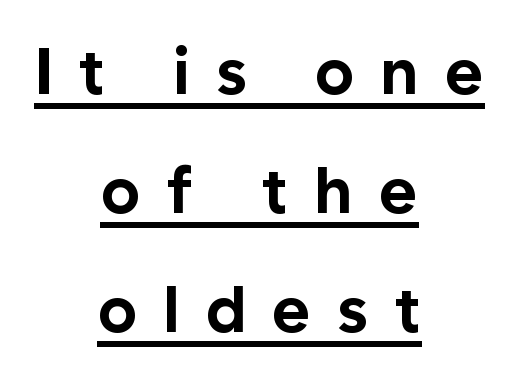
Q: Is the text bold? A: Yes.
Q: Is the text italic (slanted)? A: No, it is upright.
Q: Is the typeface a serif or a sans-serif typeface? A: Sans-serif.
Q: Is the text underlined? A: Yes.
Q: How is the paragraph aligned? A: Centered.
Q: Is the spacing between letters normal or unusually wide? A: Unusually wide.
Q: Width (condensed, normal, or wide)? A: Normal.
Q: Stroke contrast? A: Low.
Q: x-height? A: Medium.
Q: Monospaced? A: No.
